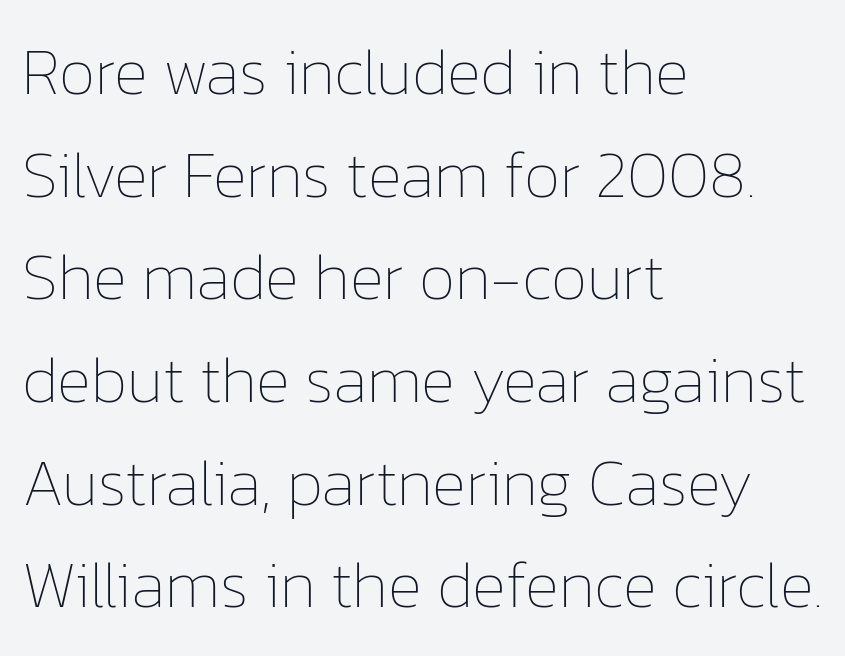
{"italic": "no", "bold": "no", "weight": "thin", "width": "normal", "stroke_contrast": "low", "x_height": "medium", "monospaced": "no", "underline": "no", "align": "left", "line_spacing": "normal", "line_spacing_ratio": 1.58, "letter_spacing": "normal", "letter_spacing_em": 0.0, "glyph_px": 65}
